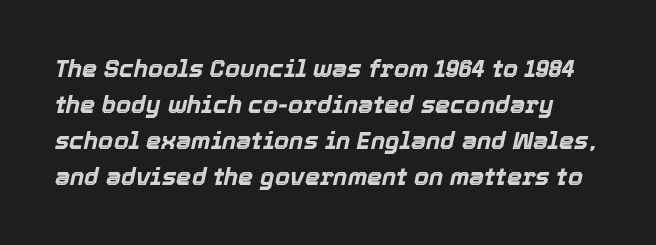
The image shows 24 px bold type, italic (leaning right); set normal line spacing (1.5x), normal letter spacing, not underlined.
